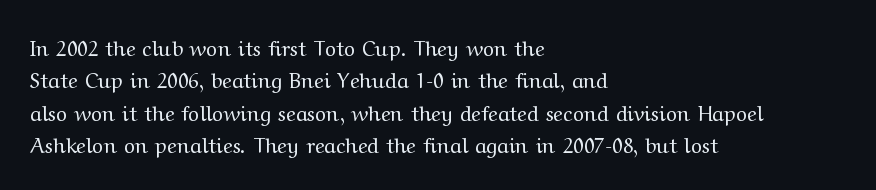
The image shows 21 px text type, upright; set left-aligned, normal line spacing (1.54x), normal letter spacing, not underlined.
